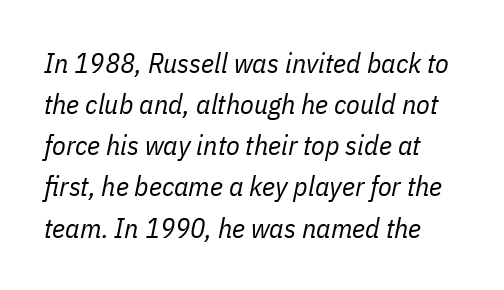
Varying glyph widths throughout — classic text-font behaviour. Letters rest on an invisible, unmarked baseline. Vertical stems look standard width or narrower in stroke. The typography opts for an oblique posture over an upright one. Line spacing here is normal.
